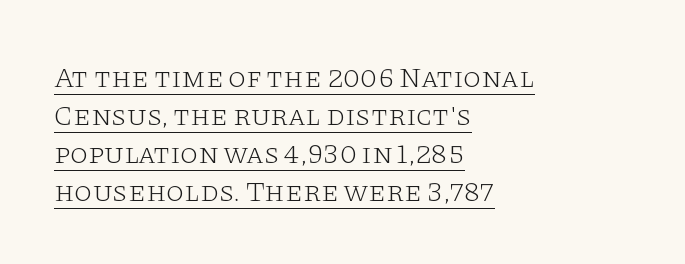
{"serif": "yes", "italic": "no", "bold": "no", "weight": "light", "width": "wide", "stroke_contrast": "low", "x_height": "large", "monospaced": "no", "underline": "yes", "align": "left", "line_spacing": "normal", "line_spacing_ratio": 1.31, "letter_spacing": "normal", "letter_spacing_em": 0.0, "glyph_px": 29}
